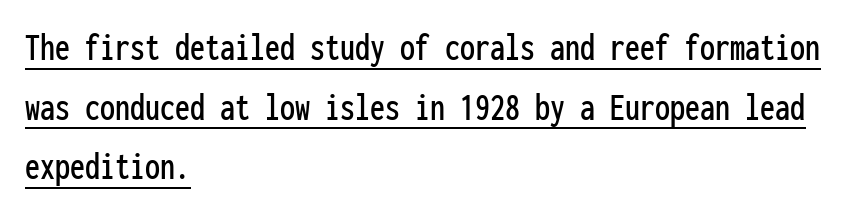
{"serif": "no", "italic": "no", "width": "condensed", "stroke_contrast": "low", "x_height": "medium", "monospaced": "yes", "underline": "yes", "align": "left", "line_spacing": "normal", "line_spacing_ratio": 1.49, "letter_spacing": "normal", "letter_spacing_em": 0.0, "glyph_px": 40}
